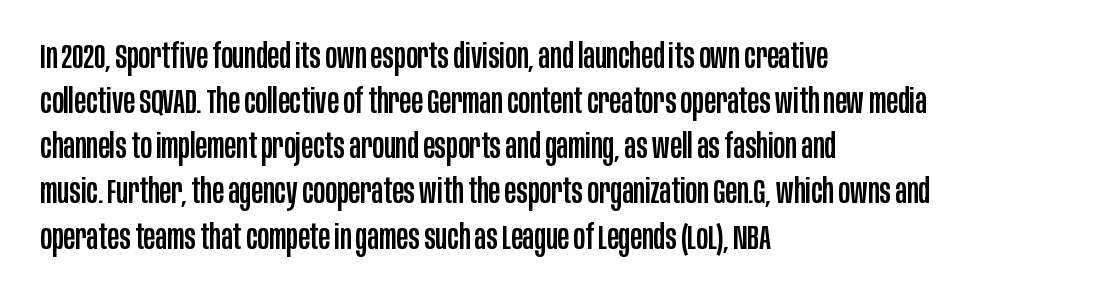
{"serif": "no", "italic": "no", "width": "condensed", "stroke_contrast": "low", "x_height": "large", "monospaced": "no", "underline": "no", "align": "left", "line_spacing": "normal", "line_spacing_ratio": 1.29, "letter_spacing": "normal", "letter_spacing_em": 0.0, "glyph_px": 35}
